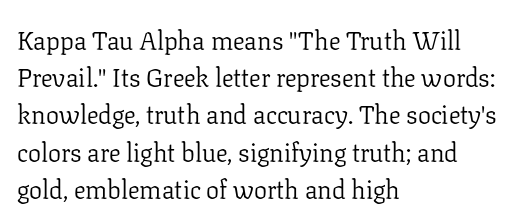
The image shows 26 px text type, upright; set left-aligned, normal line spacing (1.43x), normal letter spacing, not underlined.
